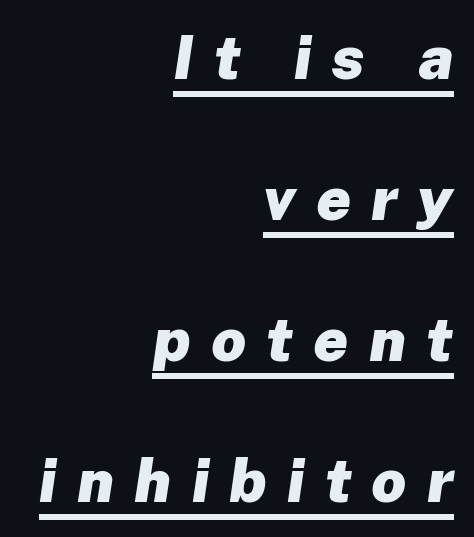
{"italic": "yes", "lean": "right", "slant_degrees": 8, "bold": "yes", "weight": "heavy", "width": "normal", "stroke_contrast": "low", "x_height": "medium", "monospaced": "no", "underline": "yes", "align": "right", "line_spacing": "loose", "line_spacing_ratio": 2.31, "letter_spacing": "wide", "letter_spacing_em": 0.33, "glyph_px": 61}
